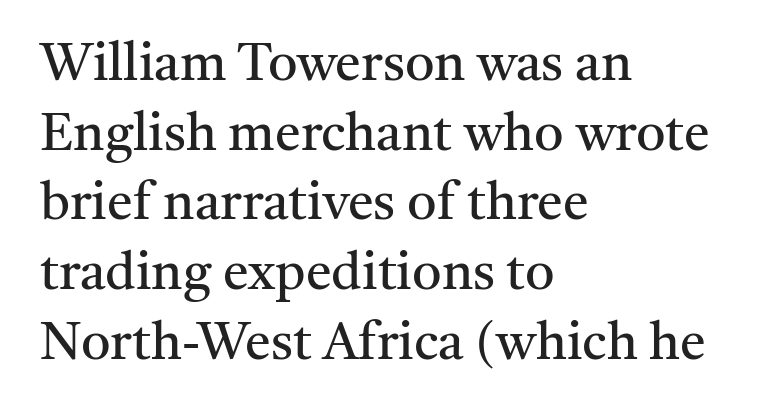
{"serif": "yes", "italic": "no", "bold": "no", "weight": "regular", "width": "normal", "stroke_contrast": "medium", "x_height": "medium", "monospaced": "no", "underline": "no", "align": "left", "line_spacing": "normal", "line_spacing_ratio": 1.34, "letter_spacing": "normal", "letter_spacing_em": 0.0, "glyph_px": 52}
